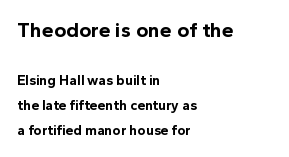
Q: Is the text bold? A: Yes.
Q: Is the text italic (slanted)? A: No, it is upright.
Q: Is the text underlined? A: No.
Q: How is the paragraph aligned? A: Left-aligned.
Q: Is the spacing between letters normal or unusually wide? A: Normal.
Q: Which block of text is set in a larger size, the first (top) or the second (bottom)? A: The first (top) one.
